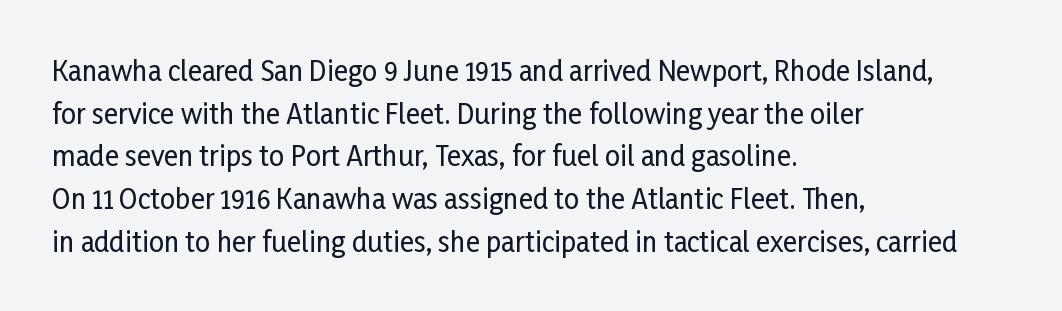
Q: Is the text italic (slanted)? A: No, it is upright.
Q: Is the text underlined? A: No.
Q: How is the paragraph aligned? A: Left-aligned.
Q: Is the spacing between letters normal or unusually wide? A: Normal.
Q: Is the spacing between lines tight, normal or loose? A: Normal.
